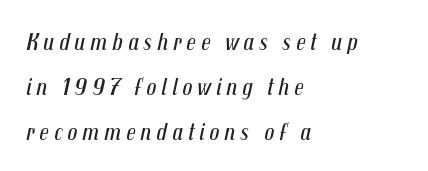
{"italic": "yes", "lean": "right", "slant_degrees": 12, "bold": "no", "underline": "no", "align": "left", "line_spacing_ratio": 1.8, "glyph_px": 25}
